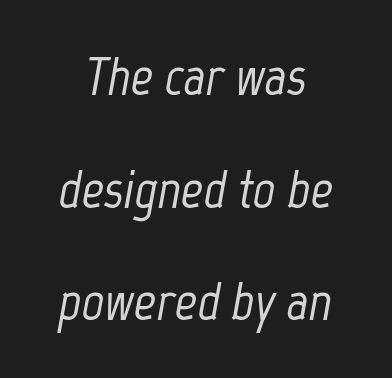
The image shows 55 px condensed type, italic (leaning right); set loose line spacing (2.05x), normal letter spacing, not underlined; low stroke contrast and a medium x-height.
